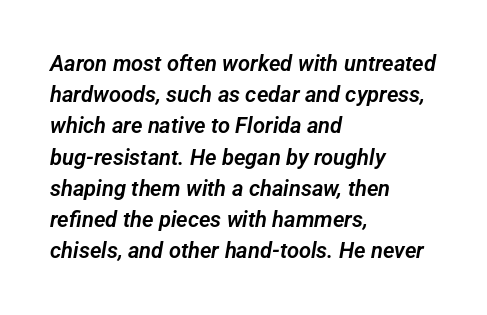
Q: Is the text underlined? A: No.
Q: How is the paragraph aligned? A: Left-aligned.
Q: Is the spacing between letters normal or unusually wide? A: Normal.
Q: Is the spacing between lines tight, normal or loose? A: Normal.
